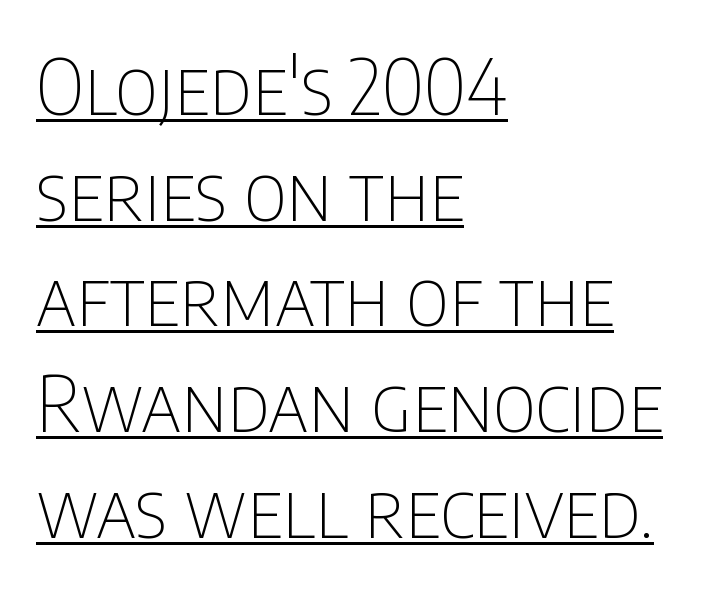
The image shows 76 px thin, condensed sans-serif type, upright; set left-aligned, normal line spacing (1.39x), normal letter spacing, underlined; low stroke contrast and a large x-height.
